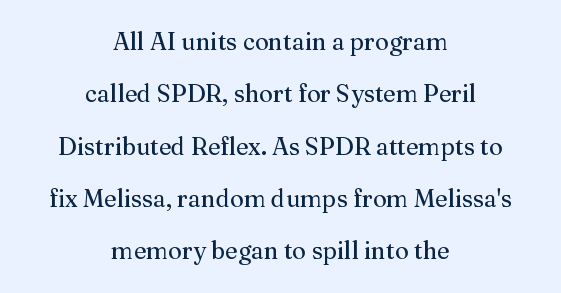
The image shows 24 px text type, upright; set centered, loose line spacing (2.18x), normal letter spacing, not underlined.
